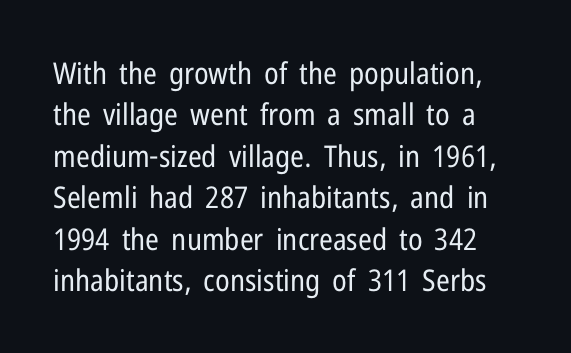
The image shows 30 px regular-weight, condensed sans-serif type, upright; set normal line spacing (1.38x), normal letter spacing, not underlined; low stroke contrast and a medium x-height.
